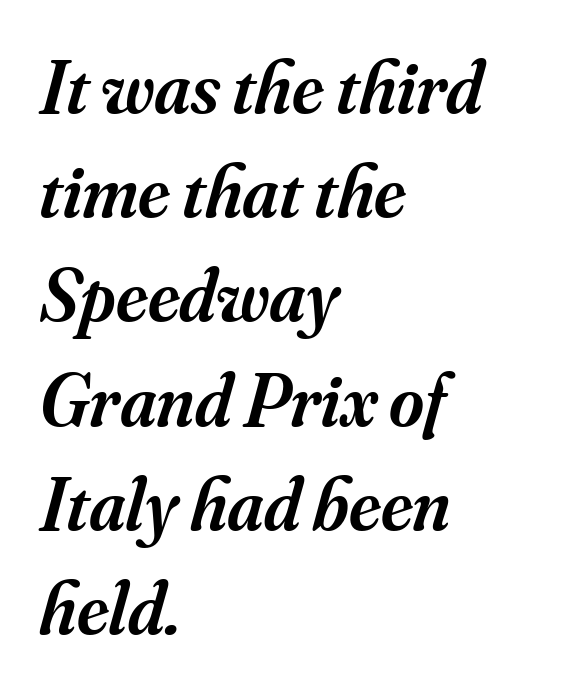
Unmarked baselines from the first word to the last. Unlike a clean sans, this face finishes its strokes with serifs. The characters look somewhat weighty, a semibold short of true bold. Note the varied advance widths — an 'i' is clearly narrower than an 'm'. This rendering uses left alignment, leaving the right contour irregular. The type is set solid horizontally, with unmodified tracking.
